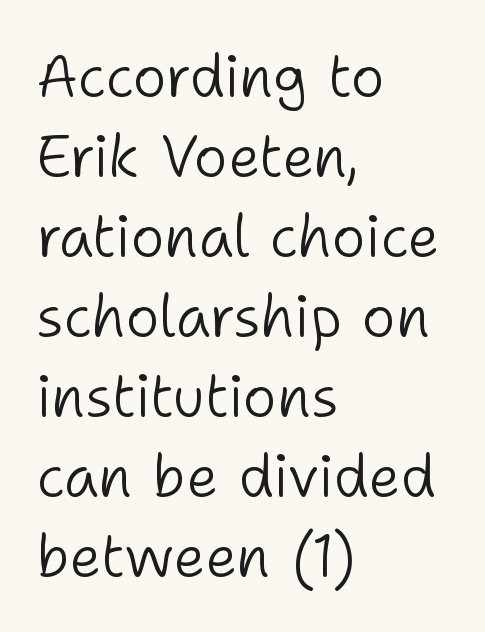
The image shows 58 px light sans-serif type, upright; set left-aligned, normal line spacing (1.38x), normal letter spacing, not underlined; low stroke contrast and a medium x-height.
